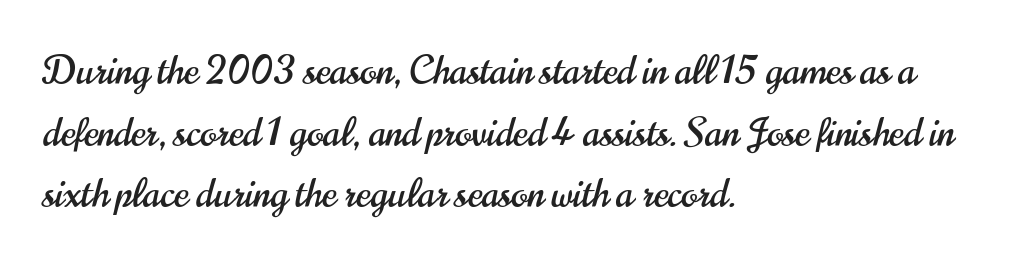
Check where the strokes stop: nothing finishes them off — pure sans. The setting favours the left margin, as ordinary paragraphs usually do. You could not count columns in this text — the font is proportionally spaced. How are the letters spaced? Ordinarily, with no added tracking.
